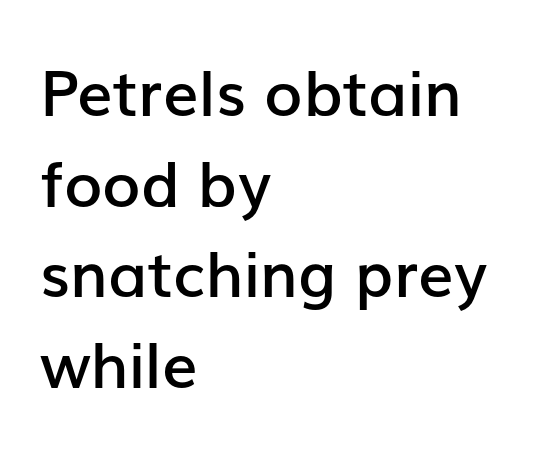
Q: Is the text bold? A: Semi-bold.
Q: Is the text italic (slanted)? A: No, it is upright.
Q: Is the typeface a serif or a sans-serif typeface? A: Sans-serif.
Q: Is the text underlined? A: No.
Q: How is the paragraph aligned? A: Left-aligned.
Q: Is the spacing between letters normal or unusually wide? A: Normal.
Q: Is the spacing between lines tight, normal or loose? A: Normal.
Q: Width (condensed, normal, or wide)? A: Normal.
Q: Stroke contrast? A: Low.
Q: x-height? A: Medium.
Q: Monospaced? A: No.
